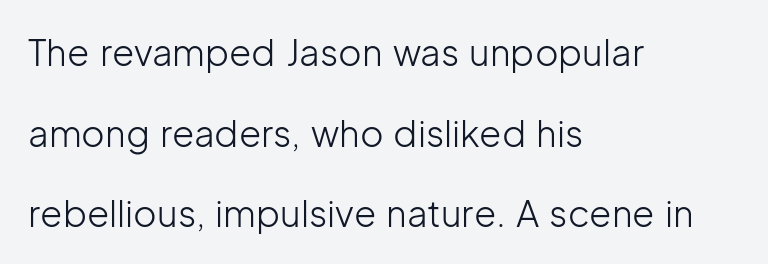
A roman cut, with each character standing at attention. Check where the strokes stop: nothing finishes them off — pure sans. Each row of text sits above clean, open space. Nothing unusual about the tracking: characters are spaced as the font intends.
